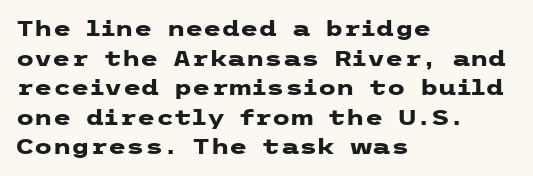
The vertical gap from one line to the next is medium. Beneath every word, the page is bare. Nothing unusual about the tracking: characters are spaced as the font intends. Its strokes are broad and dark, the hallmark of bold type. This sample uses an upright cut, with every glyph sitting square on the baseline. If you drew a ruler down the left edge, every line would touch it.
